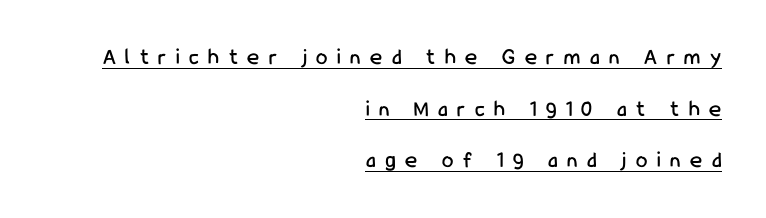
{"italic": "no", "underline": "yes", "align": "right", "line_spacing": "loose", "line_spacing_ratio": 2.24, "letter_spacing": "wide", "letter_spacing_em": 0.42, "glyph_px": 23}
